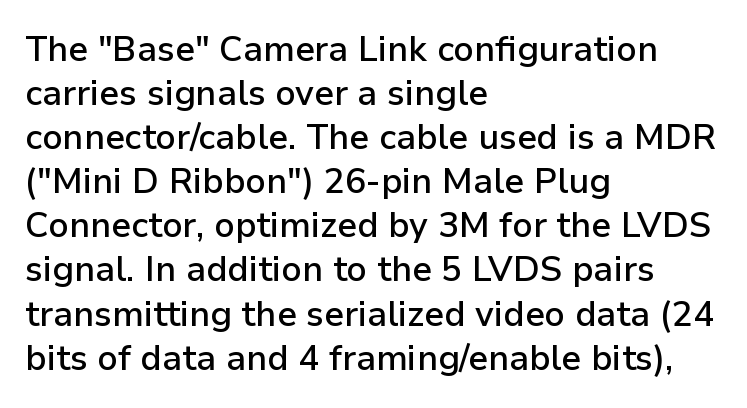
The face used here is a semibold: visibly heavier than regular, lighter than bold. Vertical strokes here are truly vertical. The rendering shows plain stroke endings on the letterforms — a sans-serif design. Regarding leading, the lines here are spaced in the standard way. The face used here is proportionally spaced, like ordinary book or web type.
